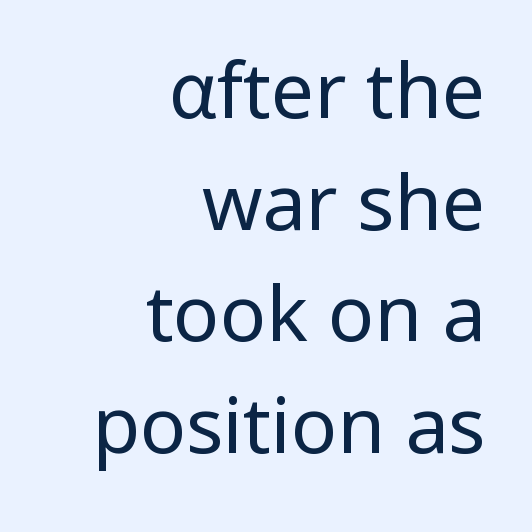
The rendering anchors every line to the right-hand side. No chunkiness to these letters — they're not bold. The space beneath each line is pristine and unruled. This sample has the flowing, uneven cadence of proportional lettering.
